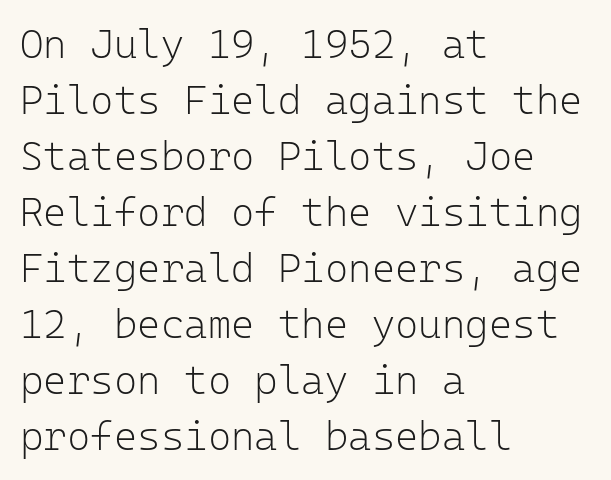
{"serif": "no", "italic": "no", "bold": "no", "weight": "light", "width": "normal", "stroke_contrast": "low", "x_height": "medium", "monospaced": "yes", "underline": "no", "align": "left", "line_spacing": "normal", "line_spacing_ratio": 1.4, "letter_spacing": "normal", "letter_spacing_em": 0.0, "glyph_px": 40}
